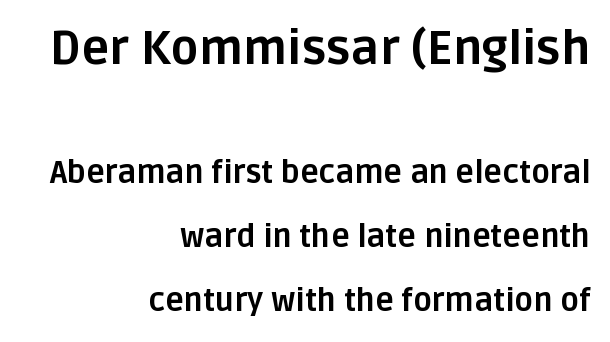
{"serif": "no", "italic": "no", "bold": "yes", "weight": "bold", "width": "normal", "stroke_contrast": "low", "x_height": "large", "monospaced": "no", "underline": "no", "align": "right", "line_spacing": "loose", "line_spacing_ratio": 2.06, "letter_spacing": "normal", "letter_spacing_em": 0.0, "larger_block": "first", "size_ratio": 1.52, "glyph_px": 47}
